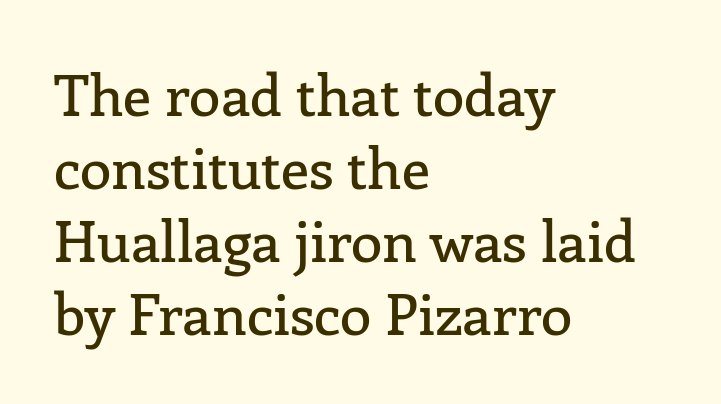
{"serif": "yes", "italic": "no", "width": "normal", "stroke_contrast": "low", "x_height": "medium", "monospaced": "no", "underline": "no", "align": "left", "line_spacing": "normal", "line_spacing_ratio": 1.28, "letter_spacing": "normal", "letter_spacing_em": 0.0, "glyph_px": 57}
